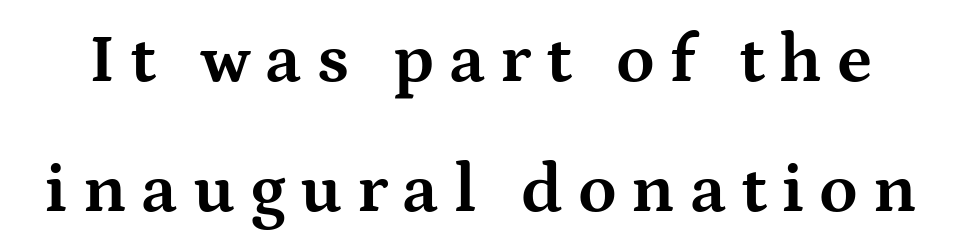
The image shows 70 px bold, wide serif type, upright; set line spacing 1.86x, unusually wide letter spacing (+0.21 em), not underlined; medium stroke contrast and a medium x-height.
